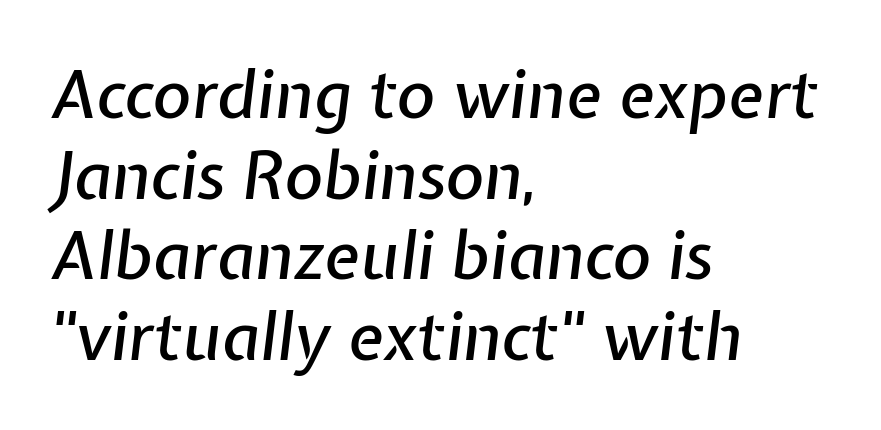
The image shows 66 px text type, italic (leaning right); set left-aligned, line spacing 1.22x, normal letter spacing, not underlined; low stroke contrast and a medium x-height.
